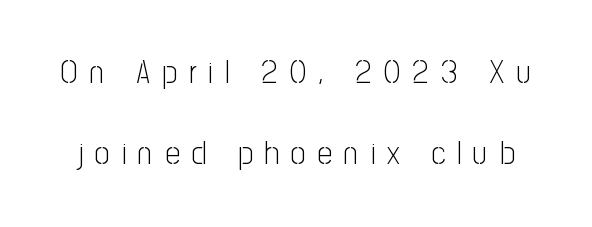
{"serif": "no", "italic": "no", "bold": "no", "weight": "light", "width": "condensed", "stroke_contrast": "low", "x_height": "medium", "monospaced": "no", "underline": "no", "line_spacing": "loose", "line_spacing_ratio": 2.46, "letter_spacing": "wide", "letter_spacing_em": 0.36, "glyph_px": 33}
